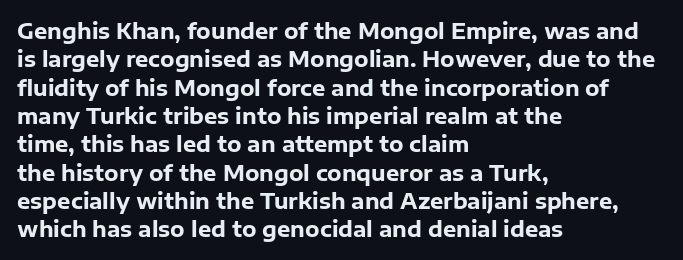
The image shows 21 px bold type, upright; set left-aligned, normal line spacing (1.35x), normal letter spacing, not underlined.
